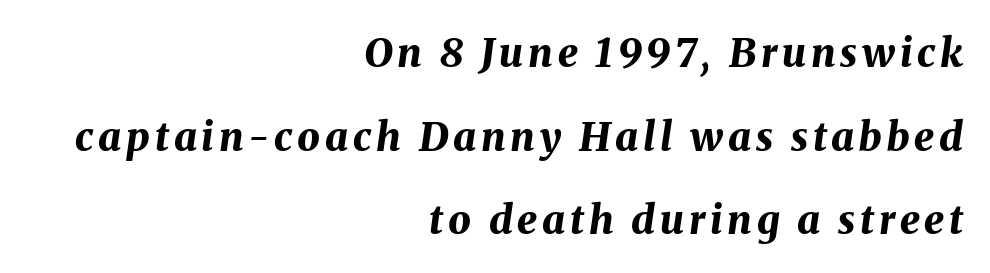
The image shows 40 px bold type, italic (leaning right); set right-aligned, loose line spacing (2.09x), not underlined; medium stroke contrast and a medium x-height.
